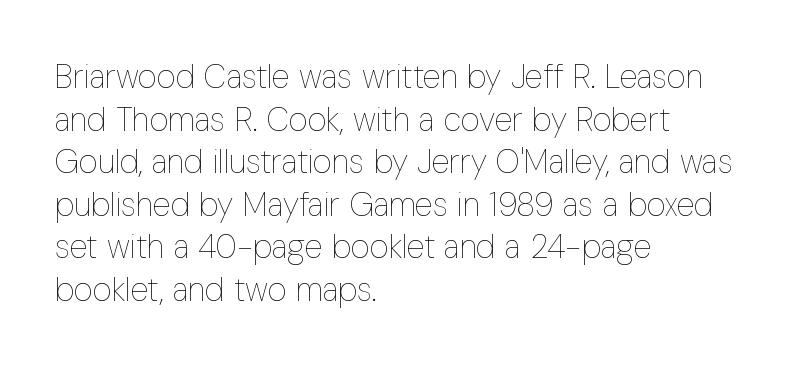
Q: Is the text bold? A: No.
Q: Is the text italic (slanted)? A: No, it is upright.
Q: Is the text underlined? A: No.
Q: How is the paragraph aligned? A: Left-aligned.
Q: Is the spacing between letters normal or unusually wide? A: Normal.
Q: Is the spacing between lines tight, normal or loose? A: Normal.
Q: Width (condensed, normal, or wide)? A: Condensed.
Q: Stroke contrast? A: Low.
Q: x-height? A: Medium.
Q: Monospaced? A: No.
